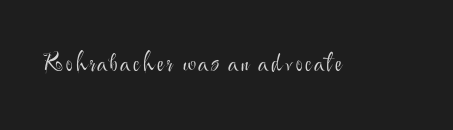
{"bold": "no", "underline": "no", "glyph_px": 24}
